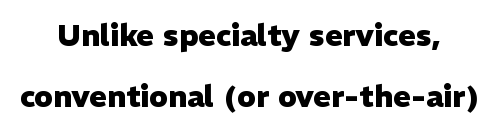
Q: Is the text bold? A: Yes.
Q: Is the text italic (slanted)? A: No, it is upright.
Q: Is the typeface a serif or a sans-serif typeface? A: Sans-serif.
Q: Is the text underlined? A: No.
Q: How is the paragraph aligned? A: Centered.
Q: Is the spacing between letters normal or unusually wide? A: Normal.
Q: Is the spacing between lines tight, normal or loose? A: Loose.
Q: Width (condensed, normal, or wide)? A: Normal.
Q: Stroke contrast? A: Low.
Q: x-height? A: Medium.
Q: Monospaced? A: No.
